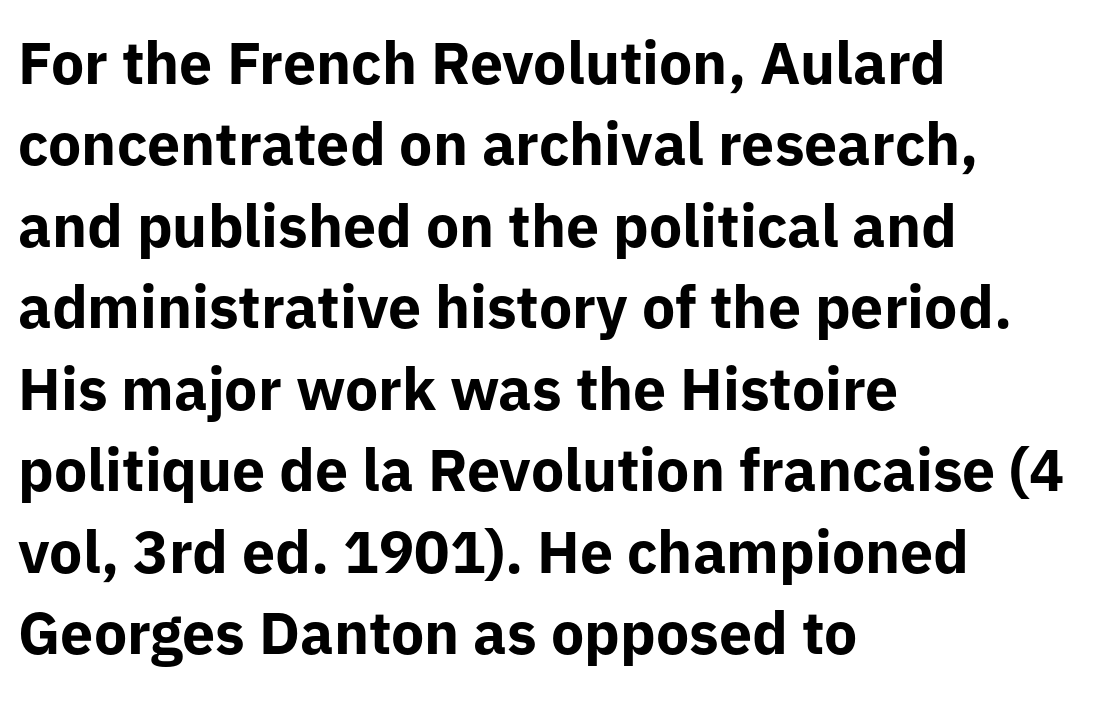
Q: Is the text bold? A: Yes.
Q: Is the text italic (slanted)? A: No, it is upright.
Q: Is the typeface a serif or a sans-serif typeface? A: Sans-serif.
Q: Is the text underlined? A: No.
Q: How is the paragraph aligned? A: Left-aligned.
Q: Is the spacing between letters normal or unusually wide? A: Normal.
Q: Is the spacing between lines tight, normal or loose? A: Normal.
Q: Width (condensed, normal, or wide)? A: Normal.
Q: Stroke contrast? A: Low.
Q: x-height? A: Medium.
Q: Monospaced? A: No.
